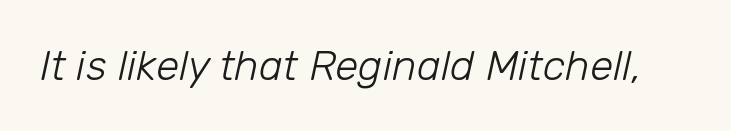
{"italic": "yes", "lean": "right", "slant_degrees": 12, "bold": "no", "weight": "light", "width": "normal", "stroke_contrast": "low", "x_height": "medium", "monospaced": "no", "underline": "no", "letter_spacing": "normal", "letter_spacing_em": 0.0, "glyph_px": 42}
